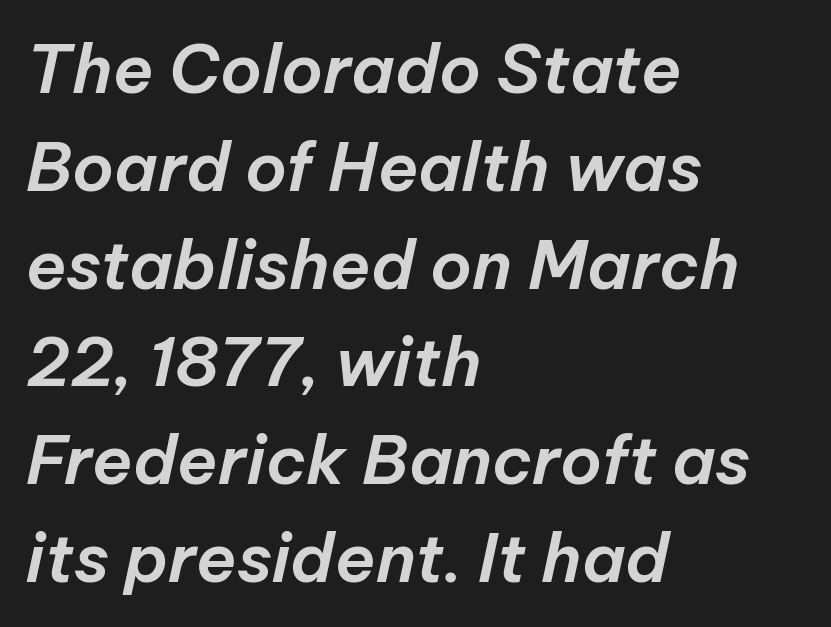
{"italic": "yes", "lean": "right", "slant_degrees": 12, "width": "normal", "stroke_contrast": "low", "x_height": "medium", "monospaced": "no", "underline": "no", "align": "left", "line_spacing": "normal", "line_spacing_ratio": 1.46, "letter_spacing": "normal", "letter_spacing_em": 0.0, "glyph_px": 67}
